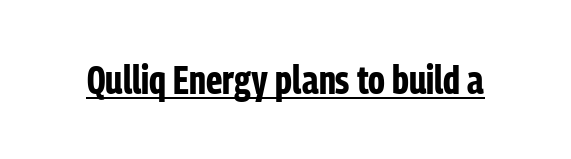
Q: Is the text bold? A: Yes.
Q: Is the text italic (slanted)? A: No, it is upright.
Q: Is the typeface a serif or a sans-serif typeface? A: Sans-serif.
Q: Is the text underlined? A: Yes.
Q: Is the spacing between letters normal or unusually wide? A: Normal.
Q: Width (condensed, normal, or wide)? A: Condensed.
Q: Stroke contrast? A: Low.
Q: x-height? A: Medium.
Q: Monospaced? A: No.
